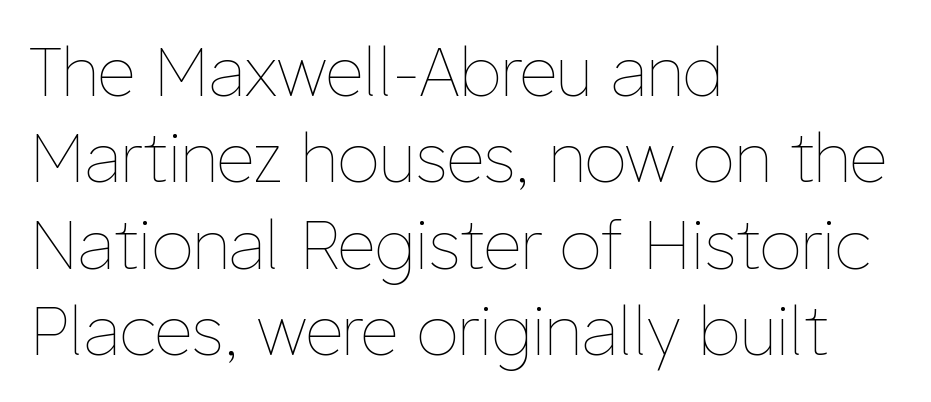
The image shows 67 px thin type, upright; set left-aligned, normal line spacing (1.29x), normal letter spacing, not underlined; low stroke contrast and a medium x-height.
